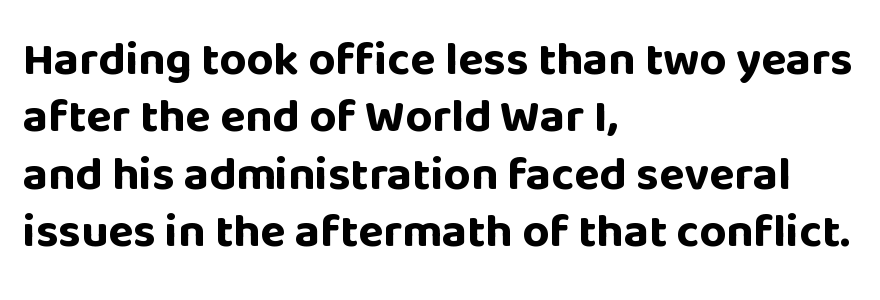
{"serif": "no", "italic": "no", "bold": "yes", "weight": "bold", "width": "normal", "stroke_contrast": "low", "x_height": "large", "monospaced": "no", "underline": "no", "align": "left", "line_spacing_ratio": 1.22, "letter_spacing": "normal", "letter_spacing_em": 0.0, "glyph_px": 47}
